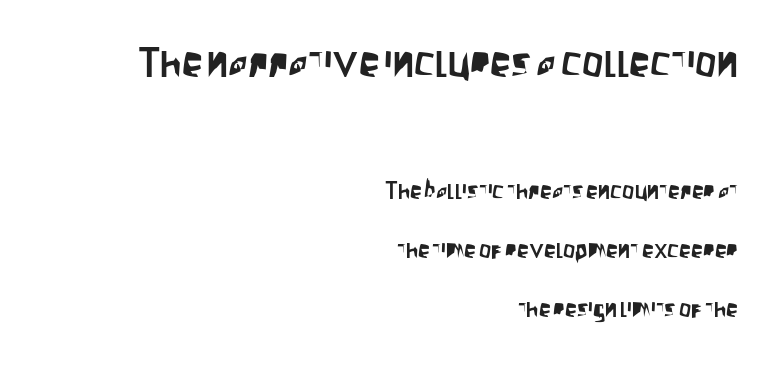
Q: Is the text italic (slanted)? A: No, it is upright.
Q: Is the typeface a serif or a sans-serif typeface? A: Sans-serif.
Q: Is the text underlined? A: No.
Q: How is the paragraph aligned? A: Right-aligned.
Q: Is the spacing between letters normal or unusually wide? A: Normal.
Q: Is the spacing between lines tight, normal or loose? A: Loose.
Q: Which block of text is set in a larger size, the first (top) or the second (bottom)? A: The first (top) one.
Q: Width (condensed, normal, or wide)? A: Condensed.
Q: Stroke contrast? A: Low.
Q: x-height? A: Large.
Q: Monospaced? A: No.
